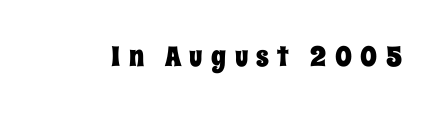
The image shows 28 px condensed type, upright; set unusually wide letter spacing (+0.3 em), not underlined; low stroke contrast and a large x-height.
